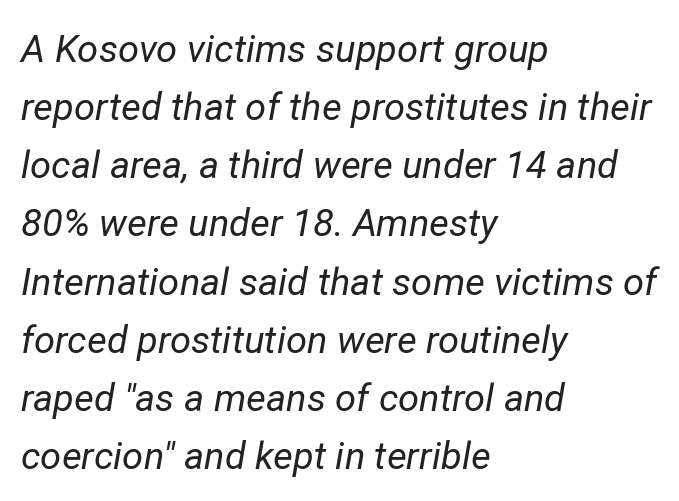
{"italic": "yes", "lean": "right", "slant_degrees": 12, "bold": "no", "weight": "regular", "width": "normal", "stroke_contrast": "low", "x_height": "medium", "monospaced": "no", "underline": "no", "align": "left", "line_spacing": "normal", "line_spacing_ratio": 1.53, "letter_spacing": "normal", "letter_spacing_em": 0.0, "glyph_px": 38}
